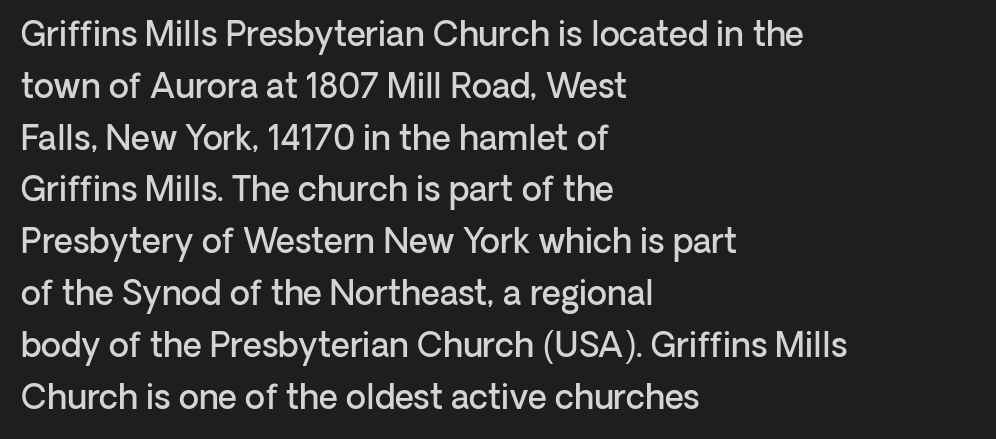
You can tell it's not italic because the verticals are truly vertical. Character widths vary here, with narrow letters taking less room than wide ones. Is there much room between lines? A standard amount, neither cramped nor airy. Plain, unruled lines of type. Typesetter's note: demi weight, one step under bold.
